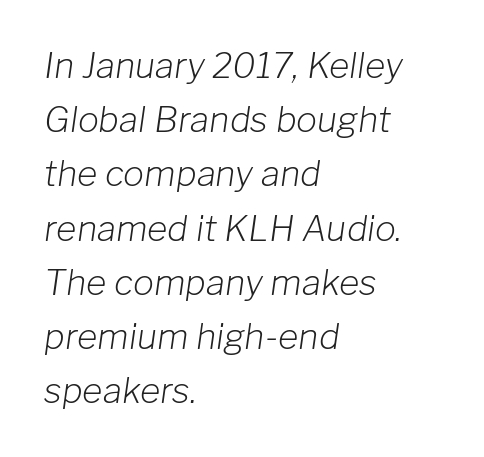
{"italic": "yes", "lean": "right", "slant_degrees": 8, "bold": "no", "weight": "light", "width": "normal", "stroke_contrast": "low", "x_height": "medium", "monospaced": "no", "underline": "no", "align": "left", "line_spacing": "normal", "line_spacing_ratio": 1.55, "letter_spacing": "normal", "letter_spacing_em": 0.0, "glyph_px": 35}
